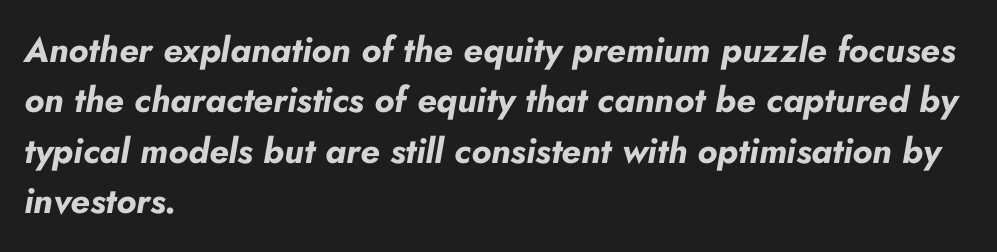
{"italic": "yes", "lean": "right", "slant_degrees": 10, "bold": "yes", "weight": "bold", "width": "normal", "stroke_contrast": "low", "x_height": "small", "monospaced": "no", "underline": "no", "align": "left", "line_spacing": "normal", "line_spacing_ratio": 1.44, "letter_spacing": "normal", "letter_spacing_em": 0.0, "glyph_px": 35}
